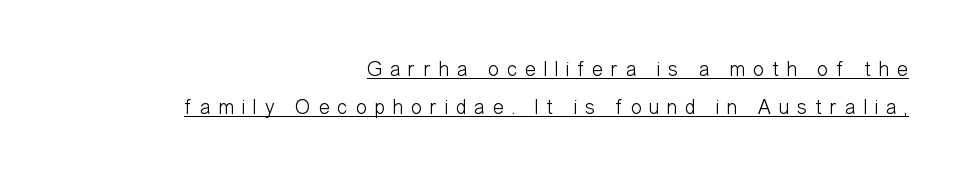
Q: Is the text bold? A: No.
Q: Is the text italic (slanted)? A: No, it is upright.
Q: Is the text underlined? A: Yes.
Q: How is the paragraph aligned? A: Right-aligned.
Q: Is the spacing between letters normal or unusually wide? A: Unusually wide.
